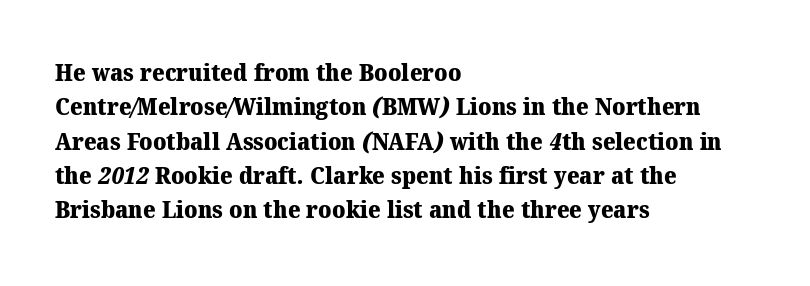
{"bold": "yes", "underline": "no", "align": "left", "line_spacing": "normal", "line_spacing_ratio": 1.43, "letter_spacing": "normal", "letter_spacing_em": 0.0, "glyph_px": 24}
